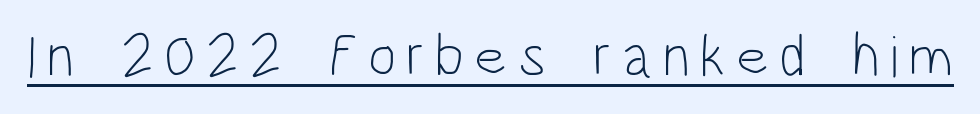
The image shows 60 px light, condensed sans-serif type, upright; set underlined; low stroke contrast and a large x-height.
